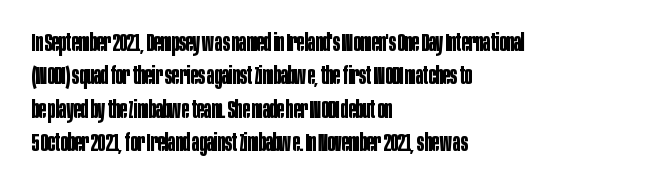
The image shows 24 px bold type, upright; set left-aligned, normal line spacing (1.39x), normal letter spacing, not underlined.
